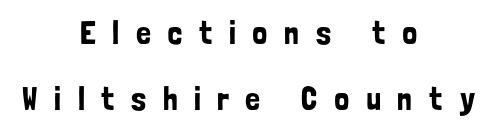
The image shows 33 px condensed sans-serif type, upright; set centered, loose line spacing (1.99x), unusually wide letter spacing (+0.5 em), not underlined; low stroke contrast and a medium x-height.
